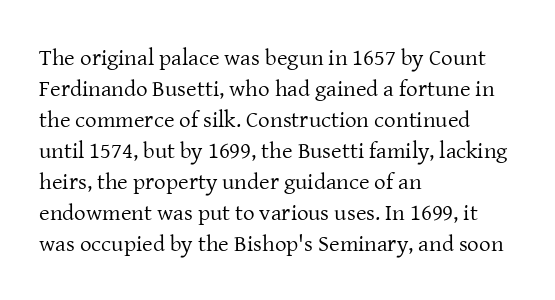
Posture: upright roman. The ragged edge is on the right, which tells us the setting is flush left. Reading down the column, the eye jumps a familiar distance to each next line. The specimen omits any rule beneath the text block's lines. The face looks like a standard text weight, possibly lighter.
